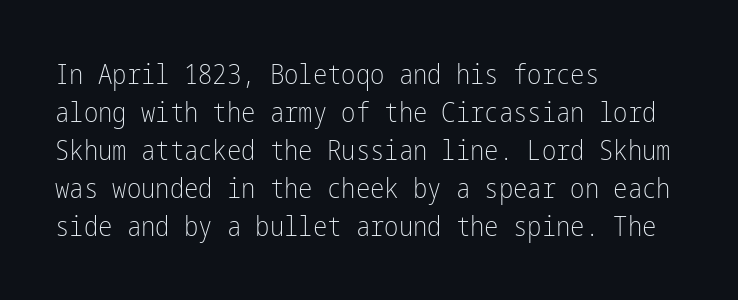
The image shows 27 px text type, upright; set left-aligned, normal line spacing (1.41x), normal letter spacing, not underlined.
